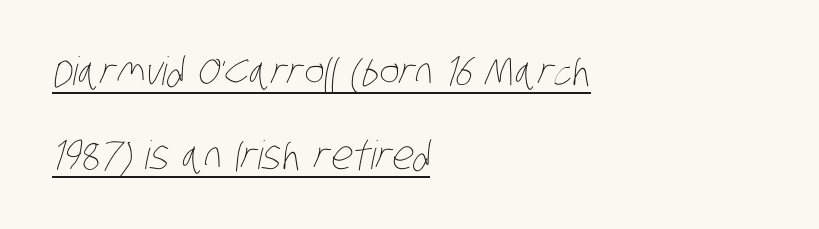
Q: Is the text bold? A: No.
Q: Is the text underlined? A: Yes.
Q: How is the paragraph aligned? A: Left-aligned.
Q: Is the spacing between letters normal or unusually wide? A: Normal.
Q: Is the spacing between lines tight, normal or loose? A: Loose.
Q: Width (condensed, normal, or wide)? A: Condensed.
Q: Stroke contrast? A: Low.
Q: x-height? A: Large.
Q: Monospaced? A: No.
